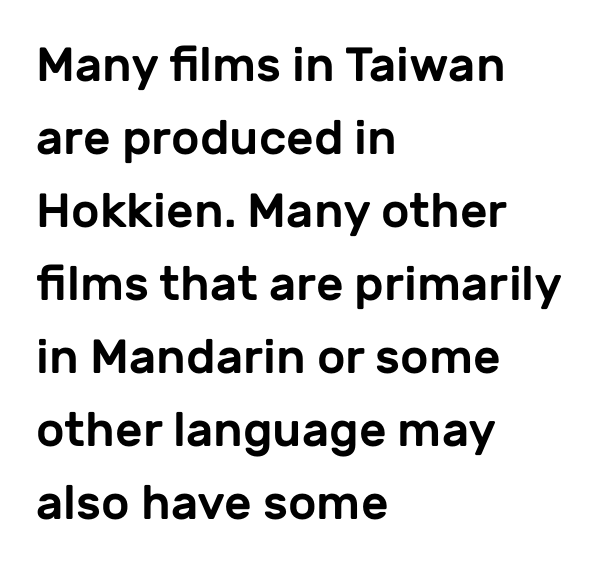
The image shows 48 px sans-serif type, upright; set left-aligned, normal line spacing (1.52x), normal letter spacing, not underlined; low stroke contrast and a medium x-height.
